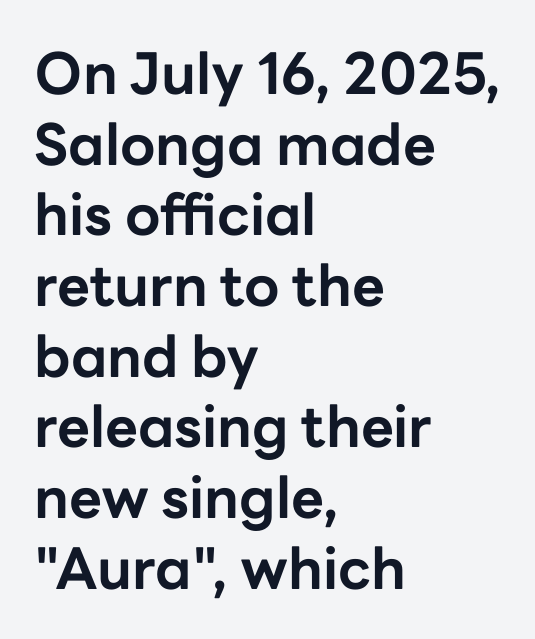
A clean baseline with only descenders dipping below it. The passage shown is typed in a proportional face where columns would drift. Does the type have serifs? No, each stem ends abruptly. Horizontal alignment here is leftward, the default for most running prose. It's the straight-up-and-down kind of type.
